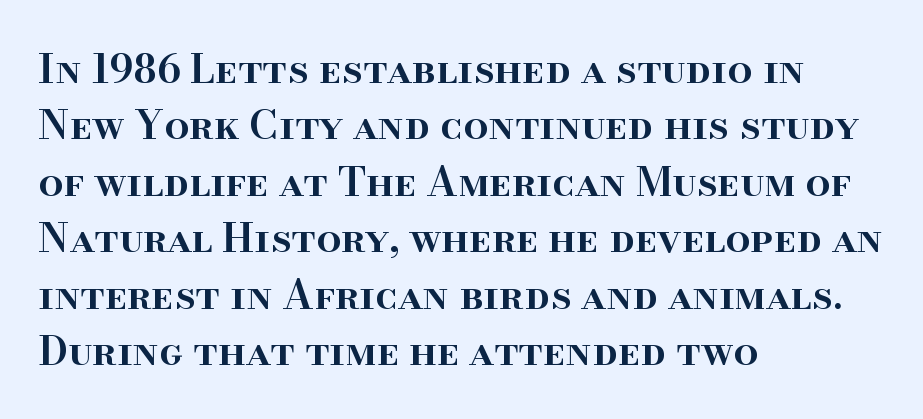
The image shows 40 px semibold serif type, upright; set left-aligned, normal line spacing (1.41x), normal letter spacing, not underlined; high stroke contrast and a small x-height.
